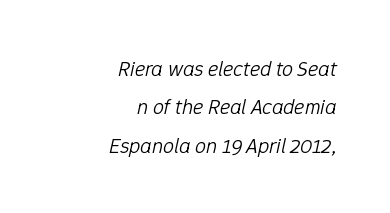
Q: Is the text bold? A: No.
Q: Is the text italic (slanted)? A: Yes, it leans right by about 12 degrees.
Q: Is the text underlined? A: No.
Q: How is the paragraph aligned? A: Right-aligned.
Q: Is the spacing between letters normal or unusually wide? A: Normal.
